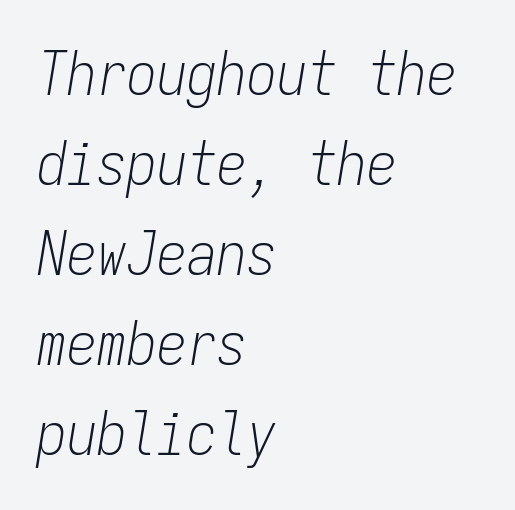
The image shows 60 px light, condensed type, italic (leaning right), monospaced; set left-aligned, normal line spacing (1.5x), normal letter spacing, not underlined; low stroke contrast and a medium x-height.
